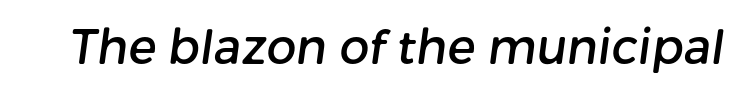
Q: Is the typeface a serif or a sans-serif typeface? A: Sans-serif.
Q: Is the text underlined? A: No.
Q: Is the spacing between letters normal or unusually wide? A: Normal.
Q: Width (condensed, normal, or wide)? A: Normal.
Q: Stroke contrast? A: Low.
Q: x-height? A: Medium.
Q: Monospaced? A: No.
